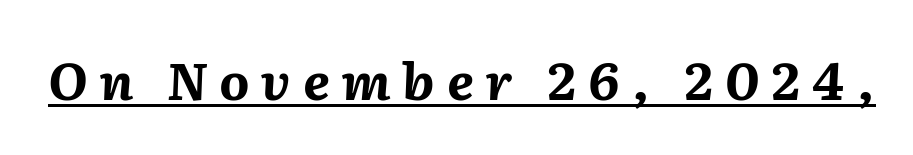
Q: Is the text bold? A: Yes.
Q: Is the text italic (slanted)? A: Yes, it leans right by about 2 degrees.
Q: Is the text underlined? A: Yes.
Q: Is the spacing between letters normal or unusually wide? A: Unusually wide.
Q: Width (condensed, normal, or wide)? A: Normal.
Q: Stroke contrast? A: Medium.
Q: x-height? A: Medium.
Q: Monospaced? A: No.
